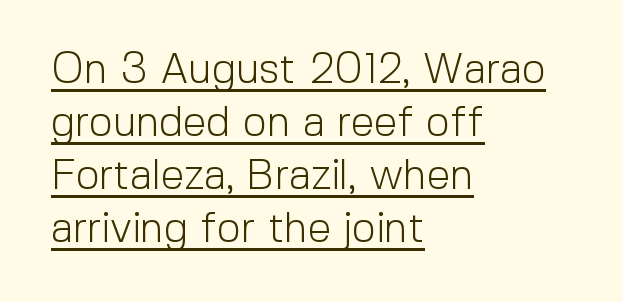
{"serif": "no", "italic": "no", "bold": "no", "weight": "light", "width": "normal", "x_height": "medium", "monospaced": "no", "underline": "yes", "align": "left", "line_spacing": "normal", "line_spacing_ratio": 1.26, "letter_spacing": "normal", "letter_spacing_em": 0.0, "glyph_px": 42}
